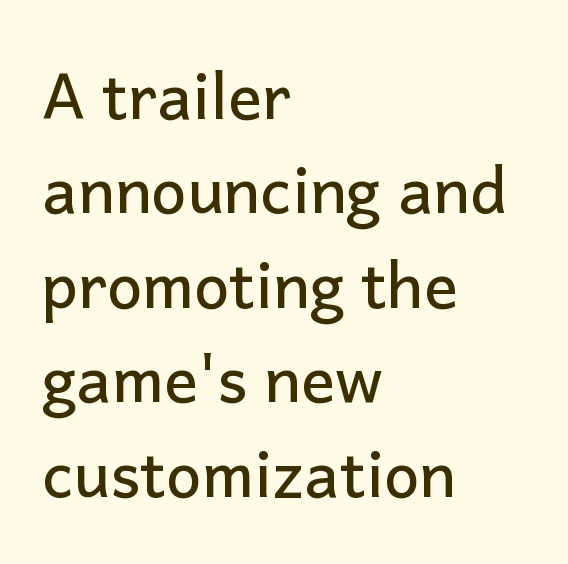
The compositor pushed each line to the left boundary. The face used here is proportionally spaced, like ordinary book or web type. The face used here is rendered with its standard letterfit. Does the type have serifs? No, each stem ends abruptly.
